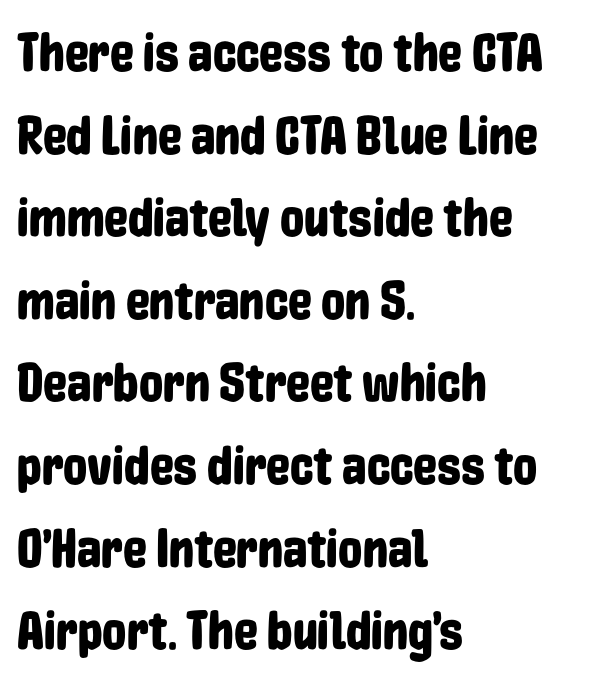
The lines are quadded left. Type without underlining. Are there feet on the stems? There aren't — it's a sans. Caption: standard tracking, unaltered. A typesetter would call this proportional, since set widths differ per character.
